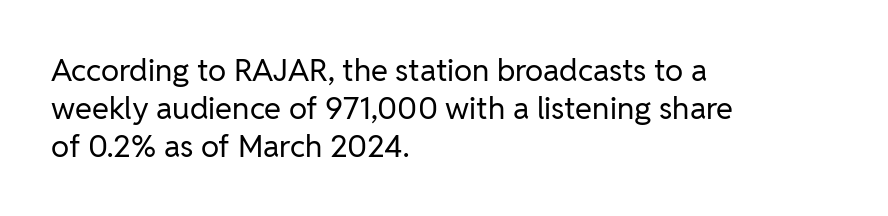
{"serif": "no", "italic": "no", "bold": "no", "weight": "regular", "width": "normal", "stroke_contrast": "low", "x_height": "medium", "monospaced": "no", "underline": "no", "align": "left", "line_spacing_ratio": 1.22, "letter_spacing": "normal", "letter_spacing_em": 0.0, "glyph_px": 31}
